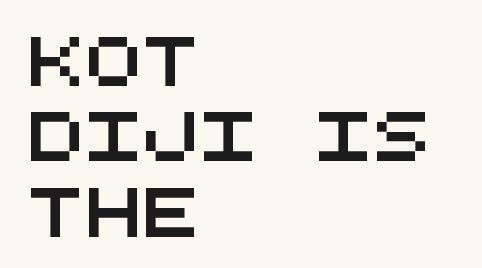
Grotesque or geometric, the face here clearly has no serifs. Is this a fixed-width face? Yes — each glyph sits in an identical cell. The vertical gap from one line to the next is medium. The zone under the glyphs is completely vacant. The passage shown has conventional tracking throughout. The compositor pushed each line to the left boundary.
